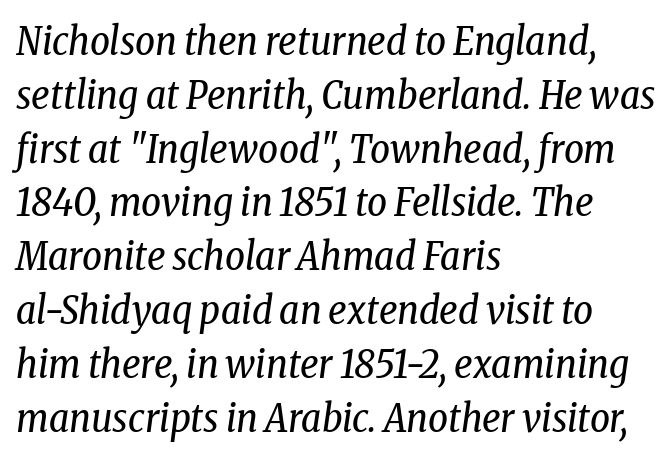
Students, note that the glyphs here touch the page at normal intervals. The whole block is typeset with a tilt. Do the characters align in a grid? No, the font is proportional. This block has exactly the height ordinary leading produces.
